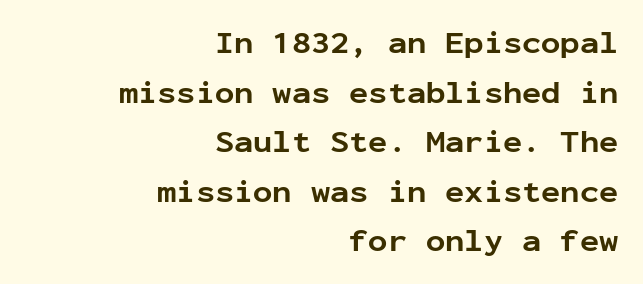
Glyph-to-glyph distance matches everyday printed text. Underline: absent. The specimen reads as upright at a glance. The lines in this sample share a right terminus and differ only in where they begin.
